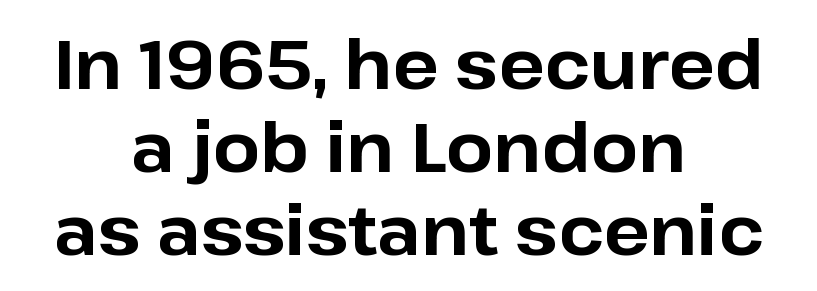
{"serif": "no", "italic": "no", "bold": "yes", "weight": "bold", "width": "normal", "stroke_contrast": "low", "x_height": "medium", "monospaced": "no", "underline": "no", "align": "center", "line_spacing_ratio": 1.22, "letter_spacing": "normal", "letter_spacing_em": 0.0, "glyph_px": 68}
